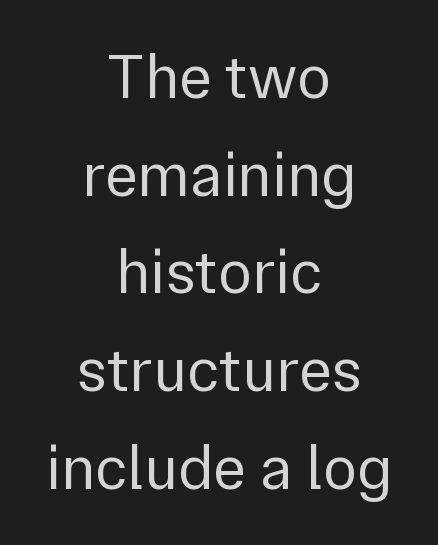
The image shows 63 px regular-weight sans-serif type, upright; set centered, normal line spacing (1.55x), normal letter spacing, not underlined; a medium x-height.
